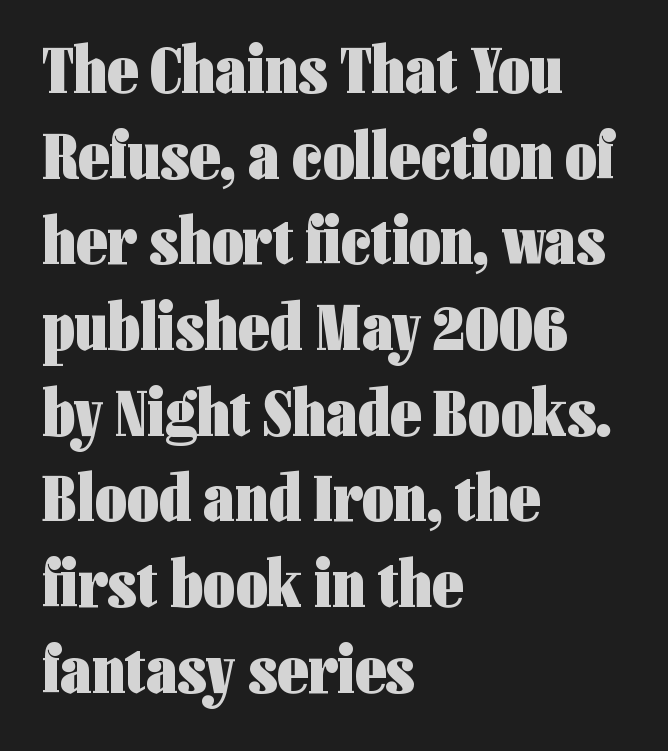
The image shows 68 px heavy, condensed sans-serif type, upright; set left-aligned, normal line spacing (1.26x), normal letter spacing, not underlined; low stroke contrast and a medium x-height.
